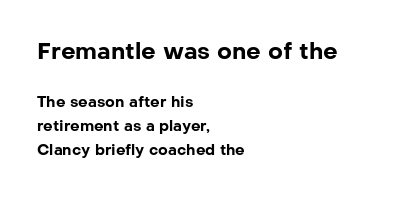
{"italic": "no", "bold": "yes", "underline": "no", "align": "left", "line_spacing": "normal", "line_spacing_ratio": 1.6, "letter_spacing": "normal", "letter_spacing_em": 0.0, "larger_block": "first", "size_ratio": 1.53, "glyph_px": 23}
